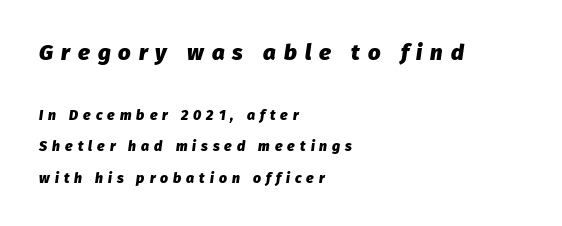
The image shows 22 px bold type, italic (leaning right); set left-aligned, loose line spacing (2.24x), unusually wide letter spacing (+0.36 em), not underlined; the first (top) block is 1.57x larger.
